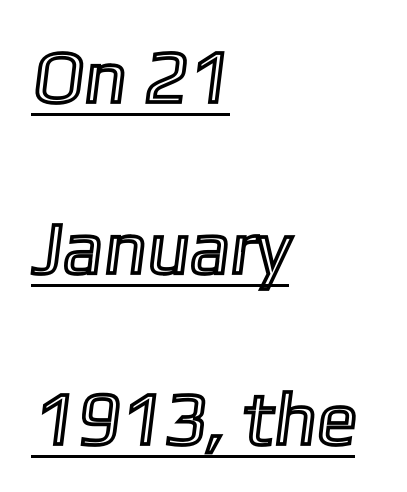
{"width": "normal", "x_height": "medium", "monospaced": "no", "underline": "yes", "align": "left", "line_spacing": "loose", "line_spacing_ratio": 2.28, "letter_spacing": "normal", "letter_spacing_em": 0.0, "glyph_px": 75}
